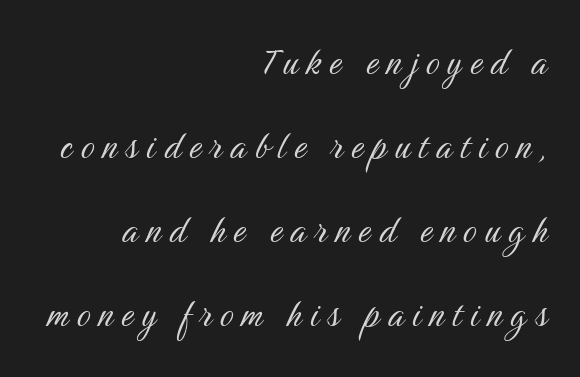
Nothing heavy about these letters — not bold at all. Honestly, there is no underline to notice here at all. You could fit nearly another row in the gap between these rows. The passage shown is typed in a proportional face where columns would drift. The typesetter chose a ragged-left arrangement here.
